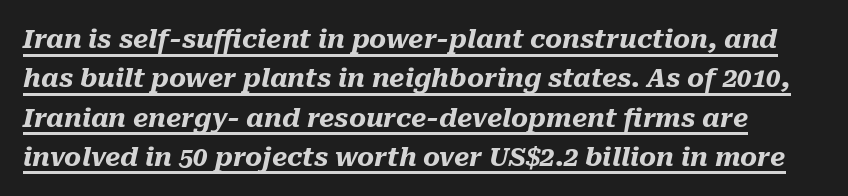
A rule runs beneath these lines of type. This is oblique type, the kind used for emphasis or titles. Spacing between characters is what you'd get straight out of the box. Strong, thick strokes mark this as bold type. The lines sit at an ordinary, default distance from one another.
